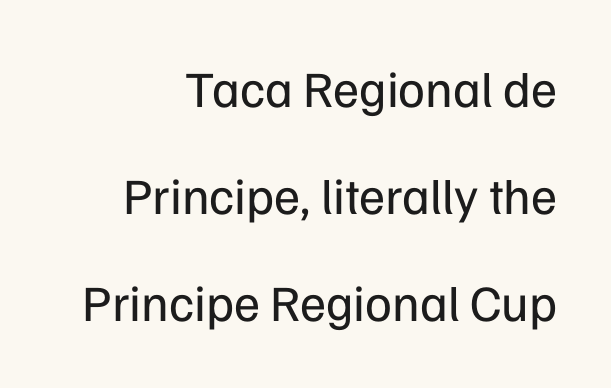
Q: Is the text bold? A: No.
Q: Is the text italic (slanted)? A: No, it is upright.
Q: Is the typeface a serif or a sans-serif typeface? A: Sans-serif.
Q: Is the text underlined? A: No.
Q: How is the paragraph aligned? A: Right-aligned.
Q: Is the spacing between letters normal or unusually wide? A: Normal.
Q: Is the spacing between lines tight, normal or loose? A: Loose.
Q: Width (condensed, normal, or wide)? A: Normal.
Q: Stroke contrast? A: Low.
Q: x-height? A: Medium.
Q: Monospaced? A: No.
